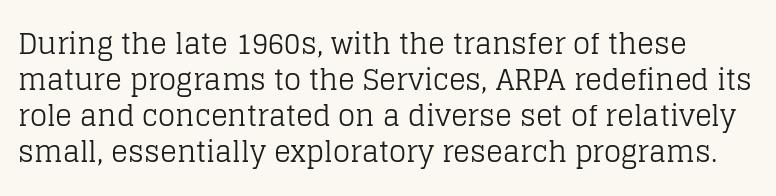
{"serif": "yes", "italic": "no", "bold": "no", "weight": "regular", "width": "normal", "stroke_contrast": "low", "x_height": "large", "monospaced": "no", "underline": "no", "line_spacing": "normal", "line_spacing_ratio": 1.29, "letter_spacing": "normal", "letter_spacing_em": 0.0, "glyph_px": 28}
